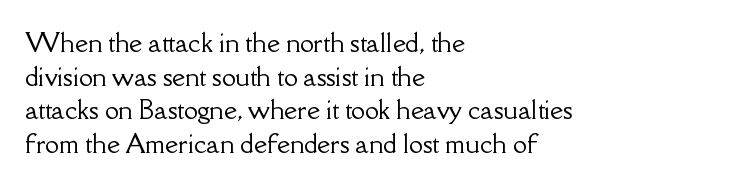
Caption: multi-line text, flush left, ragged right. The font's upright variant was chosen for this text. What stands out about the letter spacing? Nothing — it is the standard amount. Has an underline been added? It has not. This block has exactly the height ordinary leading produces.
